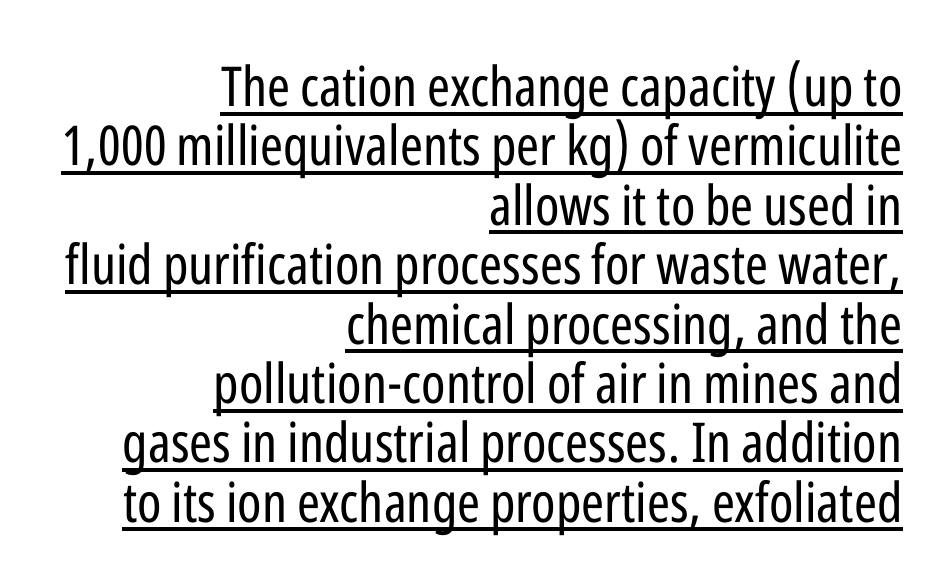
The image shows 55 px regular-weight, condensed sans-serif type, upright; set right-aligned, tight line spacing (1.08x), normal letter spacing, underlined; low stroke contrast and a medium x-height.
